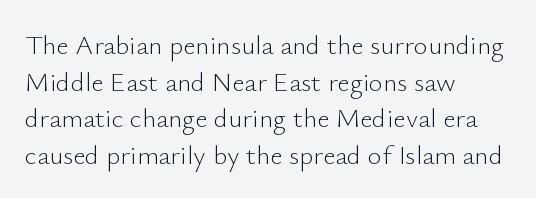
Q: Is the text bold? A: No.
Q: Is the text italic (slanted)? A: No, it is upright.
Q: Is the text underlined? A: No.
Q: How is the paragraph aligned? A: Left-aligned.
Q: Is the spacing between letters normal or unusually wide? A: Normal.
Q: Is the spacing between lines tight, normal or loose? A: Normal.
